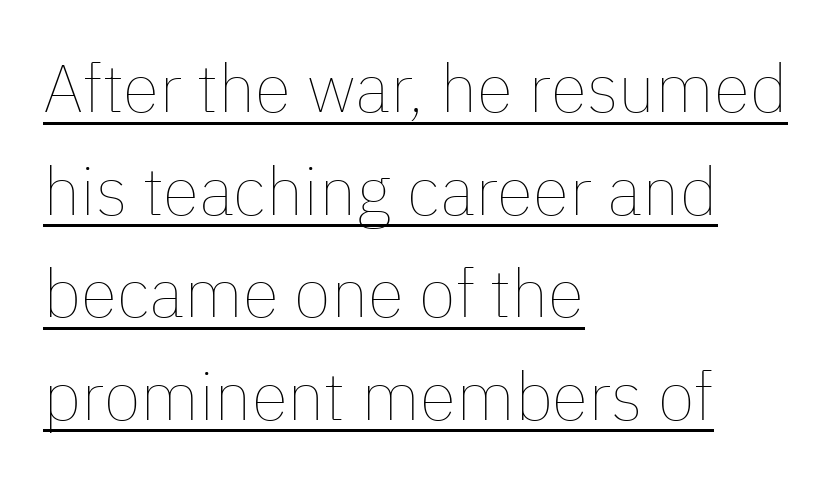
The letters stand straight up with perfectly vertical stems. A student would call this left alignment; a typographer would say flush left, rag right. Spacing verdict: proportional, widths tailored to each character. A typesetter would call this leading conventional body-copy spacing. The face used here appears with an underline applied. Short note: letters normally spaced.
